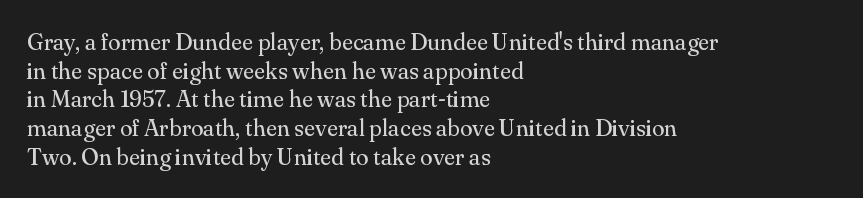
The image shows 23 px text type, upright; set left-aligned, normal line spacing (1.25x), normal letter spacing, not underlined.
